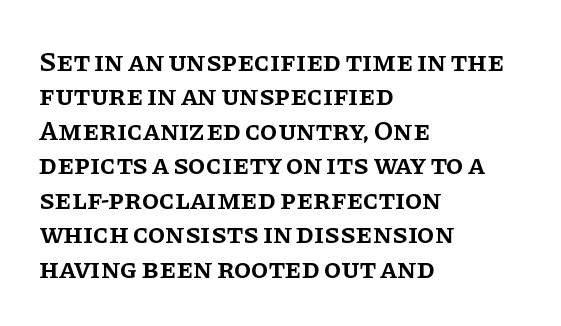
The image shows 28 px semibold serif type, upright; set left-aligned, line spacing 1.23x, normal letter spacing, not underlined; low stroke contrast and a large x-height.
